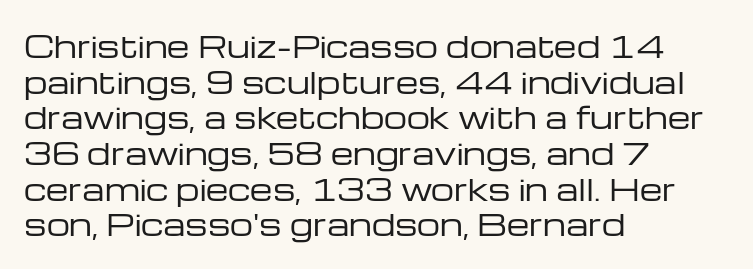
Q: Is the text bold? A: No.
Q: Is the text italic (slanted)? A: No, it is upright.
Q: Is the typeface a serif or a sans-serif typeface? A: Sans-serif.
Q: Is the text underlined? A: No.
Q: How is the paragraph aligned? A: Left-aligned.
Q: Is the spacing between letters normal or unusually wide? A: Normal.
Q: Width (condensed, normal, or wide)? A: Wide.
Q: Stroke contrast? A: Low.
Q: x-height? A: Medium.
Q: Monospaced? A: No.
